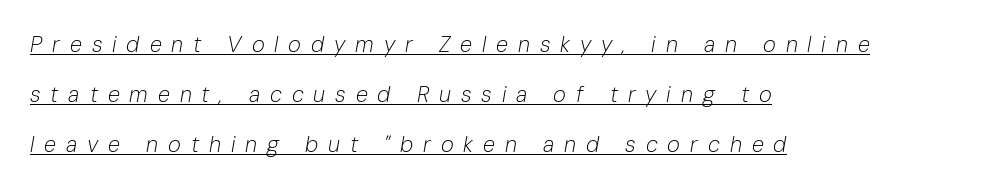
{"italic": "yes", "lean": "right", "slant_degrees": 10, "bold": "no", "underline": "yes", "align": "left", "line_spacing": "loose", "line_spacing_ratio": 2.28, "letter_spacing": "wide", "letter_spacing_em": 0.45, "glyph_px": 22}
